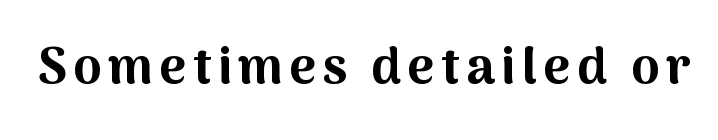
Notice how thick the strokes are: this is what a full bold looks like. Italic? Not at all — the glyphs are vertical. Descenders are the only things crossing below the line. The rendering shows plain stroke endings on the letterforms — a sans-serif design.
